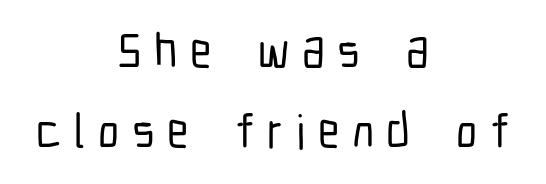
Each word looks stretched out because of the extra space between its letters. You can tell it's not italic because the verticals are truly vertical. Notice how descenders clear the ascenders below comfortably — that's standard leading. Check where the strokes stop: nothing finishes them off — pure sans. The zone under the glyphs is completely vacant.
